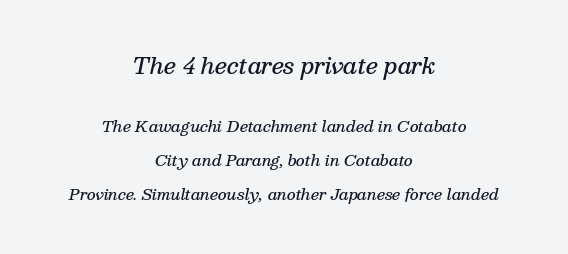
The type is set solid horizontally, with unmodified tracking. The baseline area is clear. Airy leading. Stems and bowls a touch heavier than normal — semibold.
